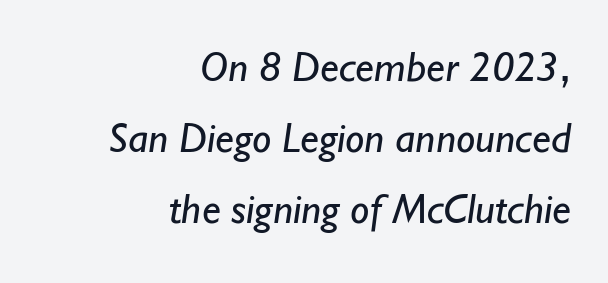
A typesetter would call this zero additional tracking. The line-height multiplier appears to be the usual default. Looks like regular typesetting: each glyph gets only the width it needs. Descender tails drop into unmarked territory.
